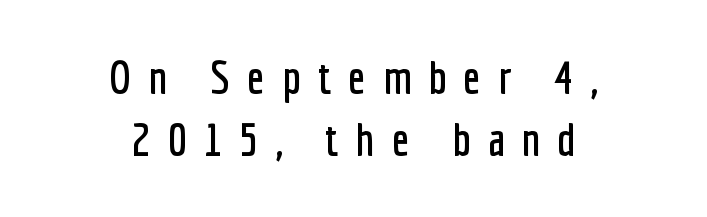
{"serif": "no", "italic": "no", "width": "condensed", "stroke_contrast": "low", "x_height": "medium", "monospaced": "no", "underline": "no", "align": "center", "line_spacing": "normal", "line_spacing_ratio": 1.35, "letter_spacing": "wide", "letter_spacing_em": 0.37, "glyph_px": 46}
